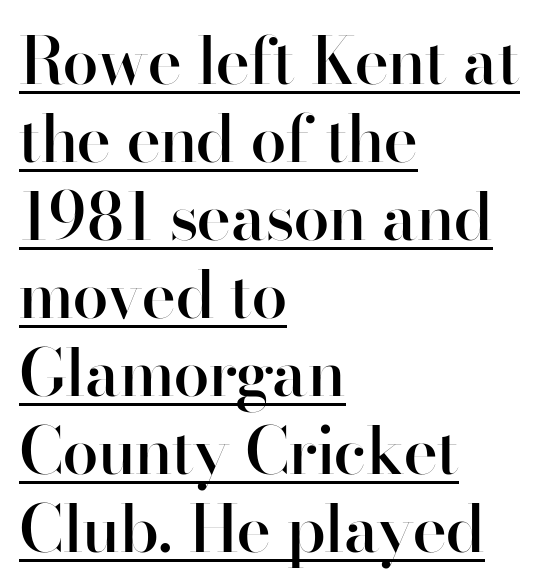
{"serif": "no", "italic": "no", "bold": "semi", "weight": "semibold", "width": "normal", "stroke_contrast": "high", "x_height": "small", "monospaced": "no", "underline": "yes", "align": "left", "line_spacing_ratio": 1.2, "letter_spacing": "normal", "letter_spacing_em": 0.0, "glyph_px": 65}
